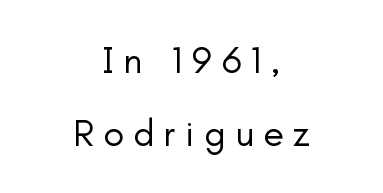
The image shows 38 px regular-weight sans-serif type, upright; set centered, loose line spacing (1.91x), unusually wide letter spacing (+0.25 em), not underlined; low stroke contrast and a small x-height.
